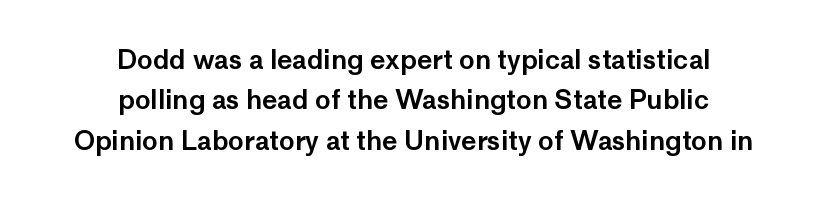
Q: Is the text italic (slanted)? A: No, it is upright.
Q: Is the text underlined? A: No.
Q: How is the paragraph aligned? A: Centered.
Q: Is the spacing between letters normal or unusually wide? A: Normal.
Q: Is the spacing between lines tight, normal or loose? A: Normal.
